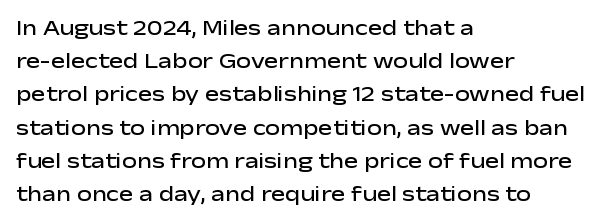
Q: Is the text bold? A: Semi-bold.
Q: Is the text italic (slanted)? A: No, it is upright.
Q: Is the text underlined? A: No.
Q: How is the paragraph aligned? A: Left-aligned.
Q: Is the spacing between letters normal or unusually wide? A: Normal.
Q: Is the spacing between lines tight, normal or loose? A: Normal.
